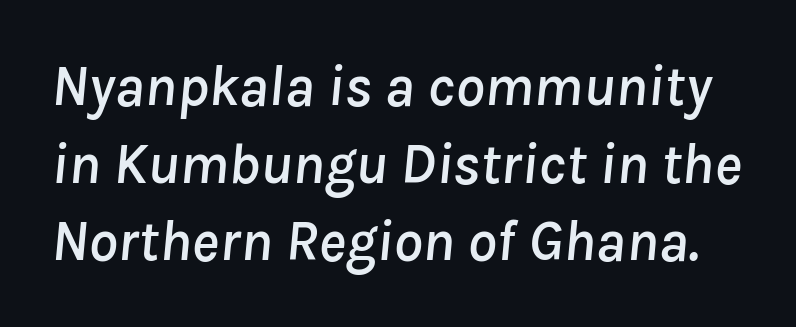
The image shows 58 px text type, italic (leaning right); set normal line spacing (1.34x), normal letter spacing, not underlined; low stroke contrast and a medium x-height.
